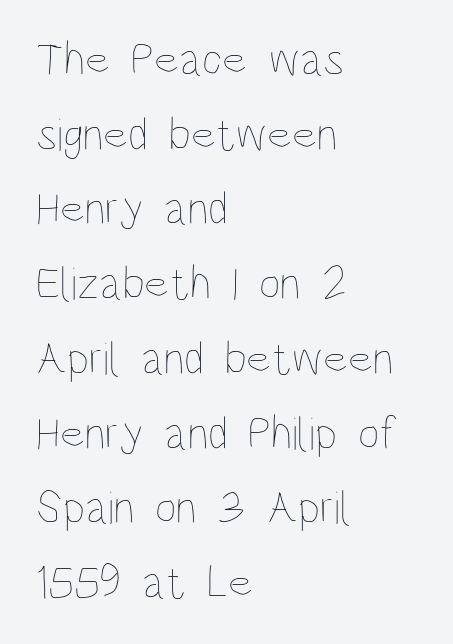
The words here are not underlined. Does the leading feel generous? No, just average. Looks like regular typesetting: each glyph gets only the width it needs. On a weight scale, this lands at 450 or below. Every stem runs plumb, perpendicular to the baseline.
